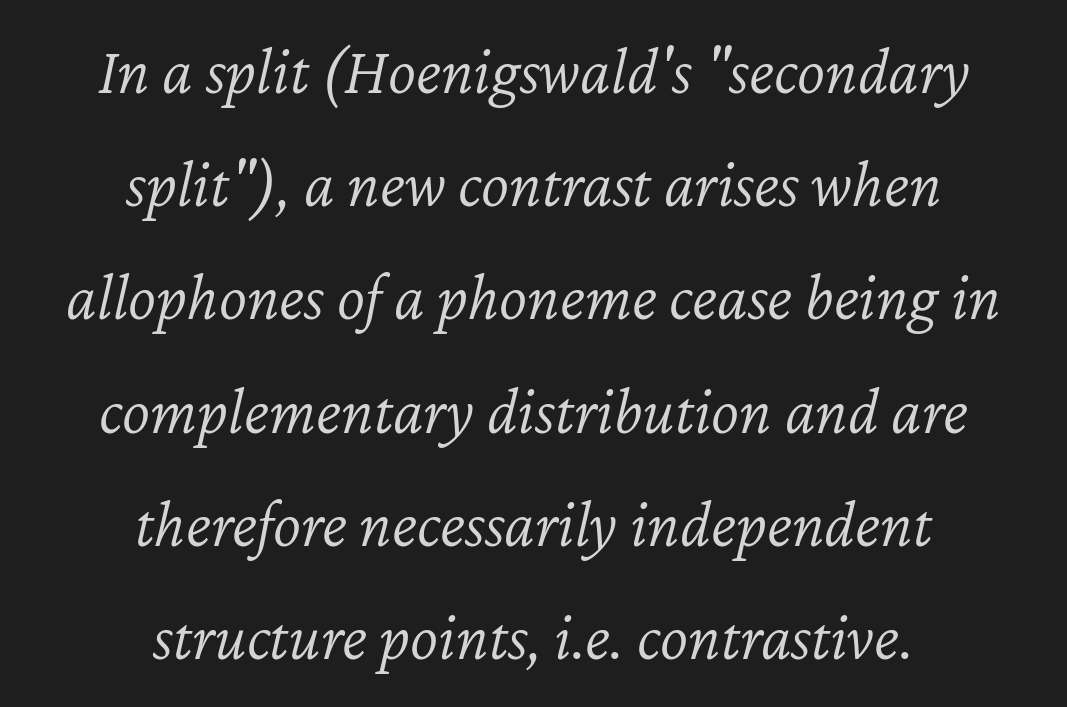
{"italic": "yes", "lean": "right", "slant_degrees": 12, "bold": "no", "weight": "light", "width": "normal", "stroke_contrast": "low", "x_height": "medium", "monospaced": "no", "underline": "no", "align": "center", "line_spacing": "normal", "line_spacing_ratio": 1.69, "letter_spacing": "normal", "letter_spacing_em": 0.0, "glyph_px": 67}
